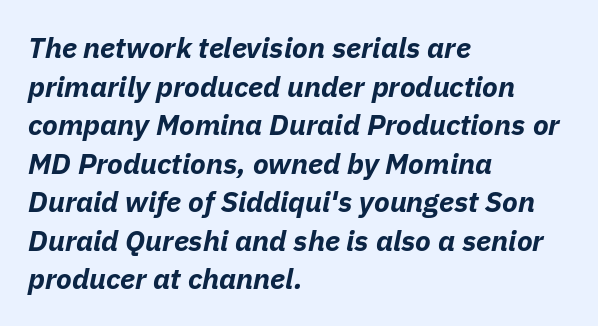
{"italic": "yes", "lean": "right", "slant_degrees": 11, "bold": "yes", "weight": "bold", "width": "normal", "stroke_contrast": "low", "x_height": "medium", "monospaced": "no", "underline": "no", "align": "left", "line_spacing": "normal", "line_spacing_ratio": 1.33, "letter_spacing": "normal", "letter_spacing_em": 0.0, "glyph_px": 29}
